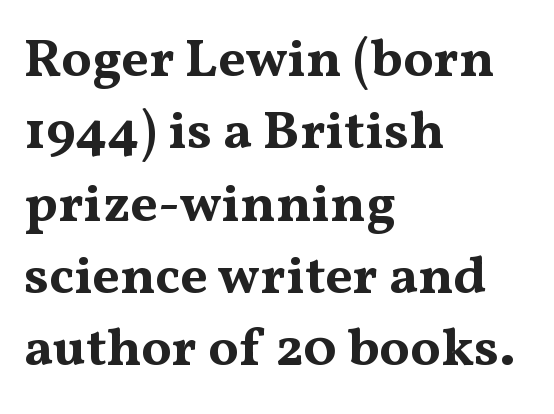
{"serif": "yes", "italic": "no", "bold": "yes", "weight": "bold", "width": "wide", "stroke_contrast": "medium", "x_height": "medium", "monospaced": "no", "underline": "no", "align": "left", "line_spacing": "normal", "line_spacing_ratio": 1.34, "letter_spacing": "normal", "letter_spacing_em": 0.0, "glyph_px": 54}
